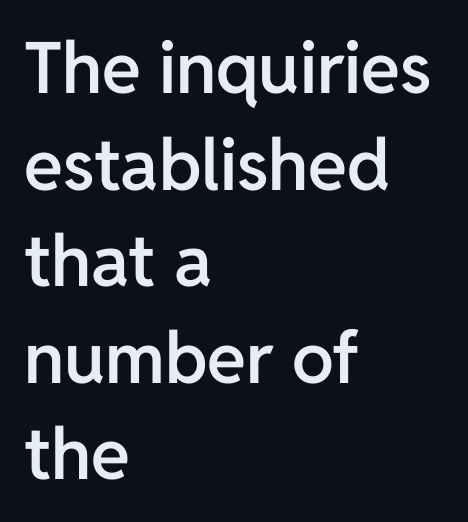
Q: Is the text bold? A: Semi-bold.
Q: Is the text italic (slanted)? A: No, it is upright.
Q: Is the typeface a serif or a sans-serif typeface? A: Sans-serif.
Q: Is the text underlined? A: No.
Q: How is the paragraph aligned? A: Left-aligned.
Q: Is the spacing between letters normal or unusually wide? A: Normal.
Q: Is the spacing between lines tight, normal or loose? A: Normal.
Q: Width (condensed, normal, or wide)? A: Normal.
Q: Stroke contrast? A: Low.
Q: x-height? A: Medium.
Q: Monospaced? A: No.
